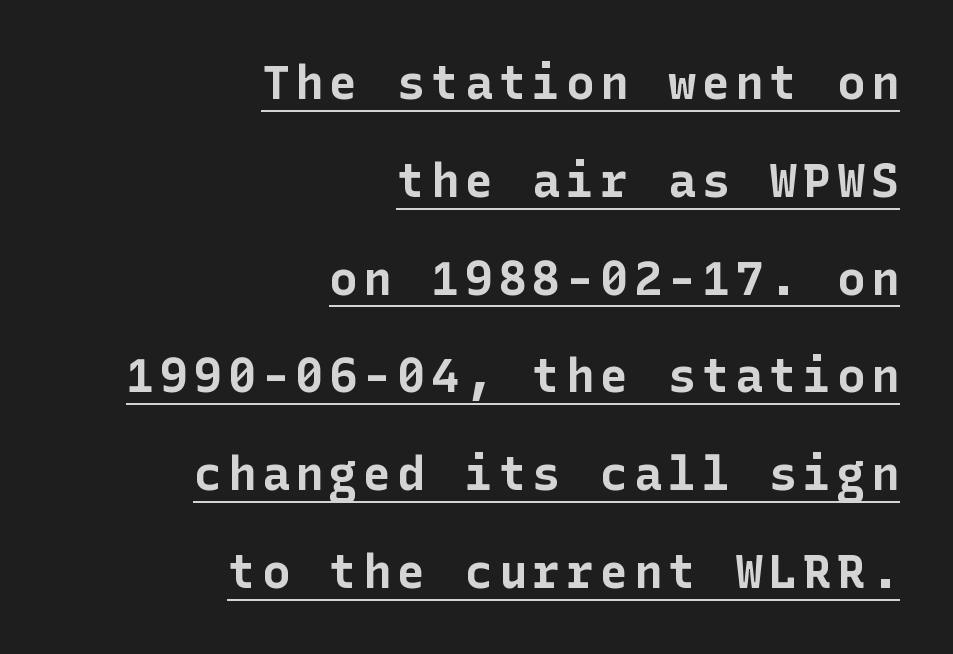
Upright lettering throughout. These words are printed bold, with thick strokes throughout. Students, observe the line beneath the letters — that is underlining. What's the leading like? Stretched, with rows far apart. Where is the straight margin? On the right.
